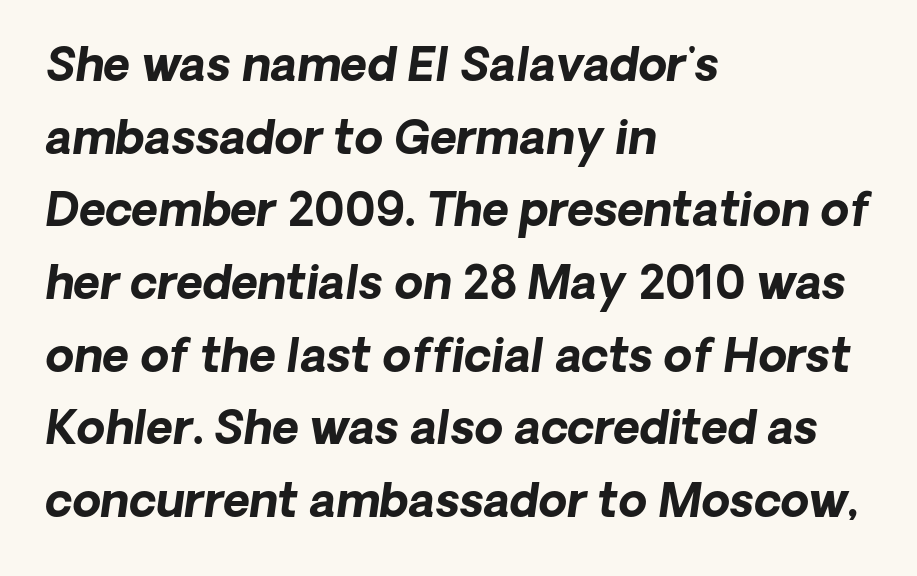
Q: Is the text bold? A: Yes.
Q: Is the text italic (slanted)? A: Yes, it leans right by about 8 degrees.
Q: Is the text underlined? A: No.
Q: How is the paragraph aligned? A: Left-aligned.
Q: Is the spacing between letters normal or unusually wide? A: Normal.
Q: Is the spacing between lines tight, normal or loose? A: Normal.
Q: Width (condensed, normal, or wide)? A: Normal.
Q: Stroke contrast? A: Low.
Q: x-height? A: Medium.
Q: Monospaced? A: No.
